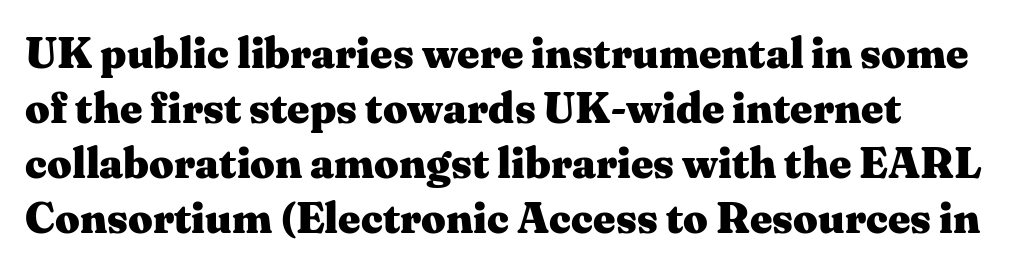
{"serif": "yes", "italic": "no", "bold": "yes", "weight": "heavy", "width": "wide", "stroke_contrast": "medium", "x_height": "medium", "monospaced": "no", "underline": "no", "align": "left", "line_spacing": "normal", "line_spacing_ratio": 1.28, "letter_spacing": "normal", "letter_spacing_em": 0.0, "glyph_px": 43}
